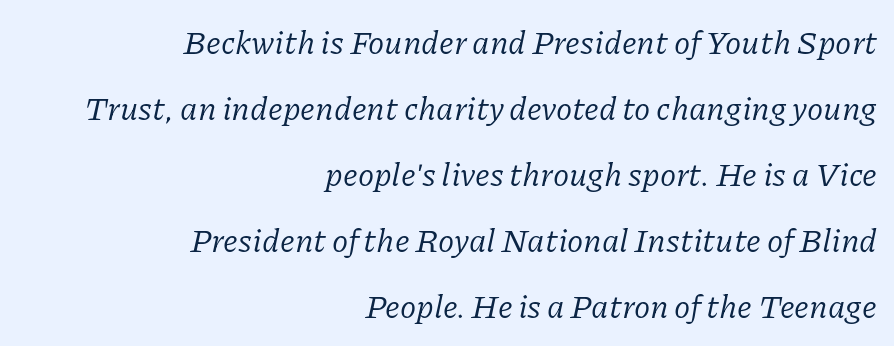
Q: Is the text bold? A: No.
Q: Is the text italic (slanted)? A: Yes, it leans right by about 11 degrees.
Q: Is the typeface a serif or a sans-serif typeface? A: Serif.
Q: Is the text underlined? A: No.
Q: How is the paragraph aligned? A: Right-aligned.
Q: Is the spacing between letters normal or unusually wide? A: Normal.
Q: Is the spacing between lines tight, normal or loose? A: Loose.
Q: Width (condensed, normal, or wide)? A: Normal.
Q: Stroke contrast? A: Low.
Q: x-height? A: Medium.
Q: Monospaced? A: No.
